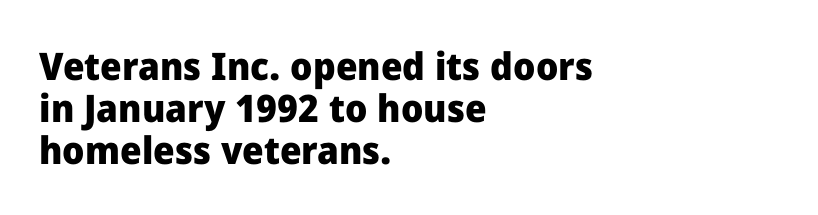
Q: Is the text bold? A: Yes.
Q: Is the text italic (slanted)? A: No, it is upright.
Q: Is the typeface a serif or a sans-serif typeface? A: Sans-serif.
Q: Is the text underlined? A: No.
Q: How is the paragraph aligned? A: Left-aligned.
Q: Is the spacing between letters normal or unusually wide? A: Normal.
Q: Is the spacing between lines tight, normal or loose? A: Tight.
Q: Width (condensed, normal, or wide)? A: Normal.
Q: Stroke contrast? A: Low.
Q: x-height? A: Medium.
Q: Monospaced? A: No.
